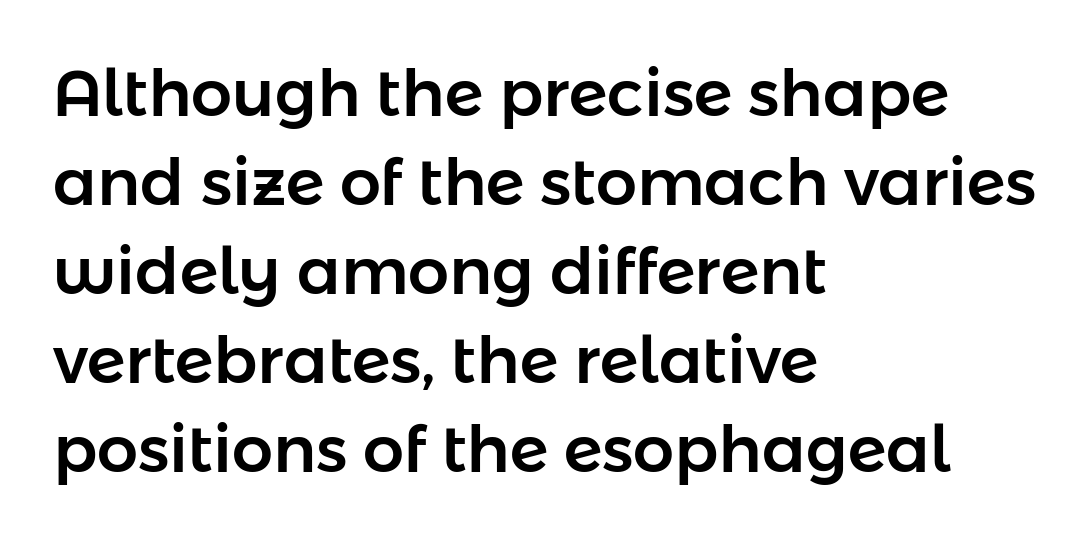
The image shows 65 px sans-serif type, upright; set left-aligned, normal line spacing (1.37x), normal letter spacing, not underlined; low stroke contrast and a medium x-height.
